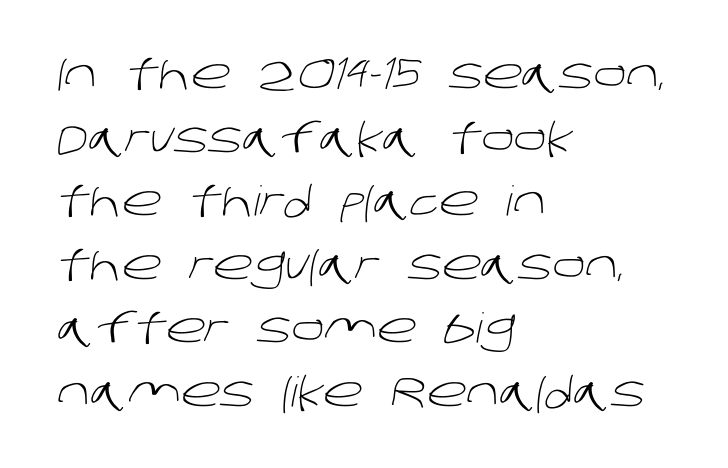
Note the varied advance widths — an 'i' is clearly narrower than an 'm'. This rendering leaves character spacing at its baseline value. A normal amount of white space separates one row of letters from the next. Unbolded letterforms with no extra heft. Each line starts at the same left margin while the right side varies. Descender tails drop into unmarked territory.
